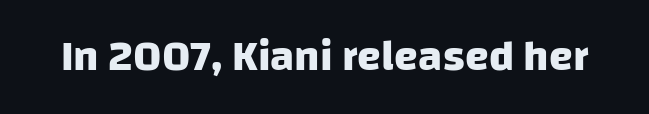
Bare-footed words on every line. Summary of weight: heavy, a full bold. Varying glyph widths throughout — classic text-font behaviour. The gaps between neighbouring characters are ordinary and unremarkable. Font category for this specimen: sans-serif.
